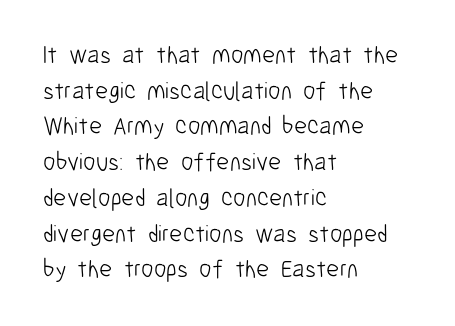
{"italic": "no", "bold": "no", "underline": "no", "align": "left", "line_spacing": "normal", "line_spacing_ratio": 1.43, "letter_spacing": "normal", "letter_spacing_em": 0.0, "glyph_px": 25}
